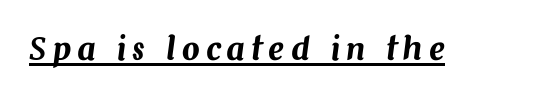
{"italic": "yes", "lean": "right", "slant_degrees": 7, "width": "normal", "stroke_contrast": "medium", "x_height": "medium", "monospaced": "no", "underline": "yes", "letter_spacing": "wide", "letter_spacing_em": 0.21, "glyph_px": 31}
